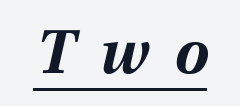
{"italic": "yes", "lean": "right", "slant_degrees": 12, "bold": "yes", "weight": "bold", "width": "normal", "stroke_contrast": "medium", "x_height": "medium", "monospaced": "no", "underline": "yes", "letter_spacing": "wide", "letter_spacing_em": 0.43, "glyph_px": 61}
